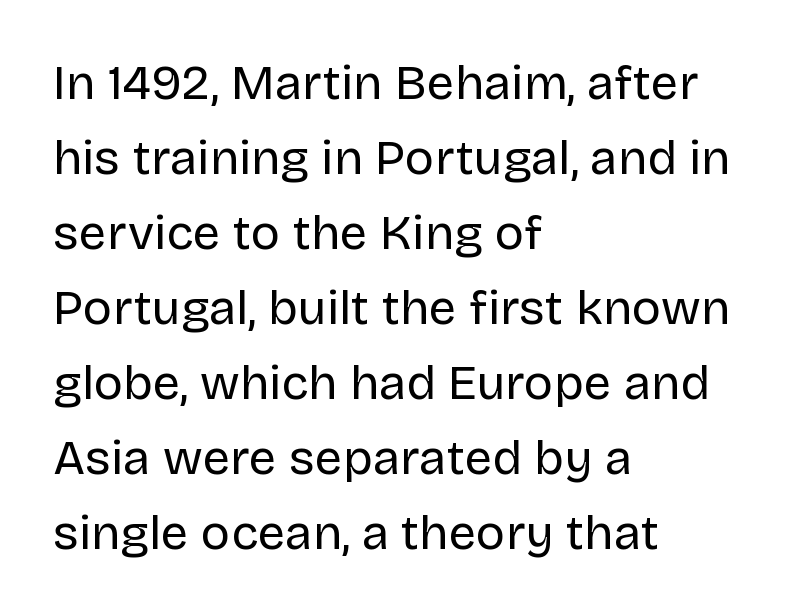
{"serif": "no", "italic": "no", "bold": "no", "weight": "regular", "width": "normal", "stroke_contrast": "low", "x_height": "large", "monospaced": "no", "underline": "no", "align": "left", "line_spacing": "normal", "line_spacing_ratio": 1.53, "letter_spacing": "normal", "letter_spacing_em": 0.0, "glyph_px": 49}
